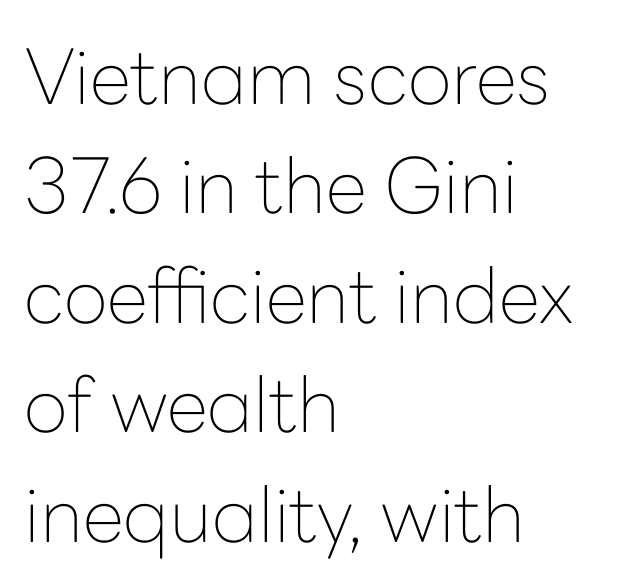
The image shows 76 px thin sans-serif type, upright; set left-aligned, normal line spacing (1.44x), normal letter spacing, not underlined; low stroke contrast and a medium x-height.
